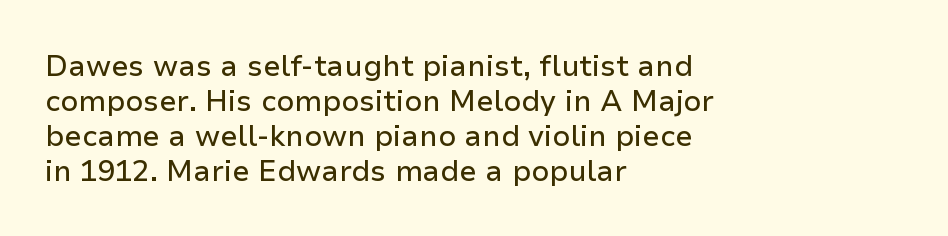
Notice how the stems are strictly vertical — no italics here. Character widths vary here, with narrow letters taking less room than wide ones. Letterform terminals end flat and unadorned throughout the passage. Observe the ordinary spacing: letters are neighbours, not strangers.
